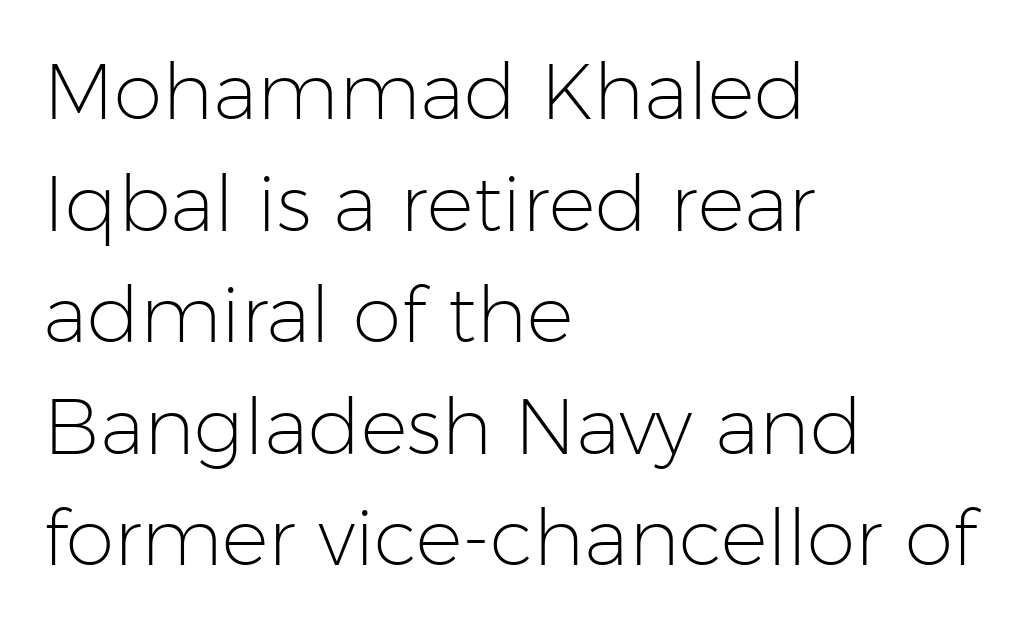
Q: Is the text bold? A: No.
Q: Is the text italic (slanted)? A: No, it is upright.
Q: Is the typeface a serif or a sans-serif typeface? A: Sans-serif.
Q: Is the text underlined? A: No.
Q: How is the paragraph aligned? A: Left-aligned.
Q: Is the spacing between letters normal or unusually wide? A: Normal.
Q: Is the spacing between lines tight, normal or loose? A: Normal.
Q: Width (condensed, normal, or wide)? A: Normal.
Q: Stroke contrast? A: Low.
Q: x-height? A: Medium.
Q: Monospaced? A: No.
